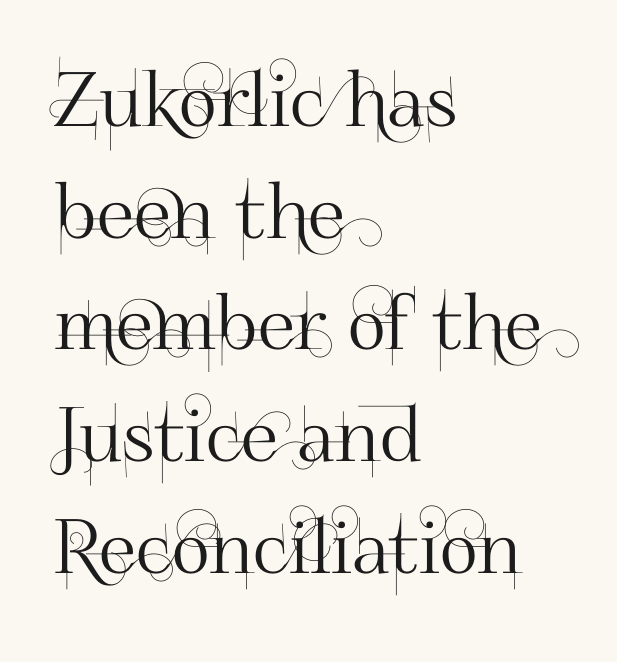
Q: Is the text italic (slanted)? A: No, it is upright.
Q: Is the typeface a serif or a sans-serif typeface? A: Sans-serif.
Q: Is the text underlined? A: No.
Q: How is the paragraph aligned? A: Left-aligned.
Q: Is the spacing between letters normal or unusually wide? A: Normal.
Q: Is the spacing between lines tight, normal or loose? A: Normal.
Q: Width (condensed, normal, or wide)? A: Normal.
Q: Stroke contrast? A: High.
Q: x-height? A: Small.
Q: Monospaced? A: No.
